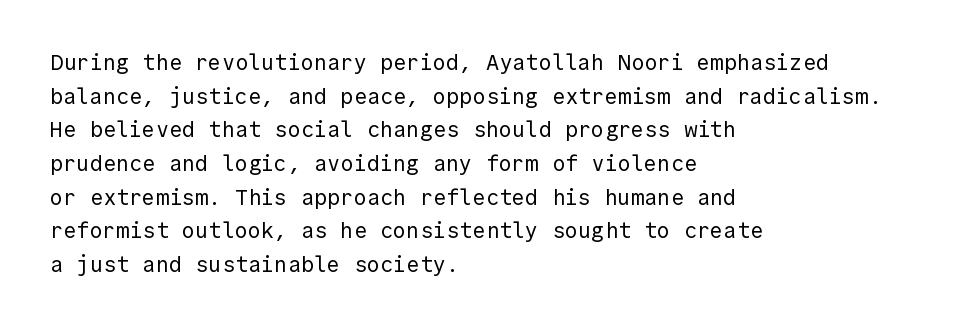
Q: Is the text bold? A: No.
Q: Is the text italic (slanted)? A: No, it is upright.
Q: Is the text underlined? A: No.
Q: How is the paragraph aligned? A: Left-aligned.
Q: Is the spacing between letters normal or unusually wide? A: Normal.
Q: Is the spacing between lines tight, normal or loose? A: Normal.
